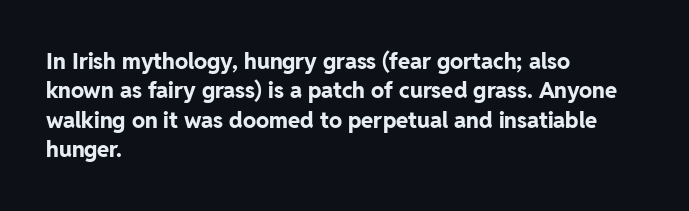
The vertical gap from one line to the next is medium. The rendering uses a bold face; every stroke is thick and dark. When letters stand straight like this, we call the style roman or upright. A typesetter would call this zero additional tracking.
